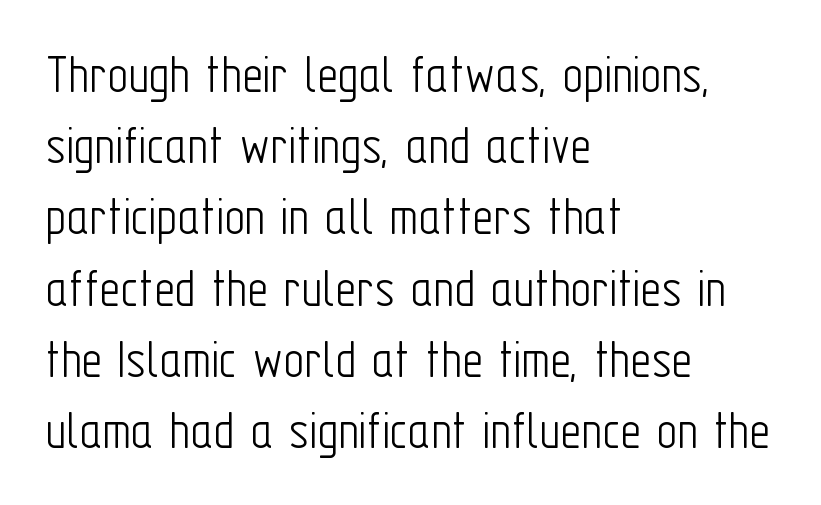
Italic? Not at all — the glyphs are vertical. This rendering uses left alignment, leaving the right contour irregular. Weight: in the light-to-regular range. The passage shown is typed in a proportional face where columns would drift. Just letters on the line, the space beneath them empty.
